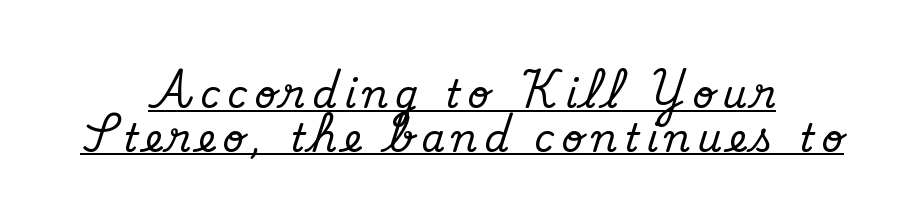
{"serif": "yes", "width": "normal", "stroke_contrast": "medium", "x_height": "small", "monospaced": "no", "underline": "yes", "align": "center", "line_spacing": "tight", "line_spacing_ratio": 1.15, "glyph_px": 38}
